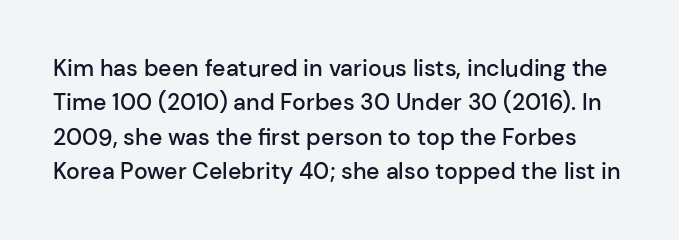
{"italic": "no", "bold": "semi", "underline": "no", "line_spacing": "normal", "line_spacing_ratio": 1.49, "letter_spacing": "normal", "letter_spacing_em": 0.0, "glyph_px": 23}
